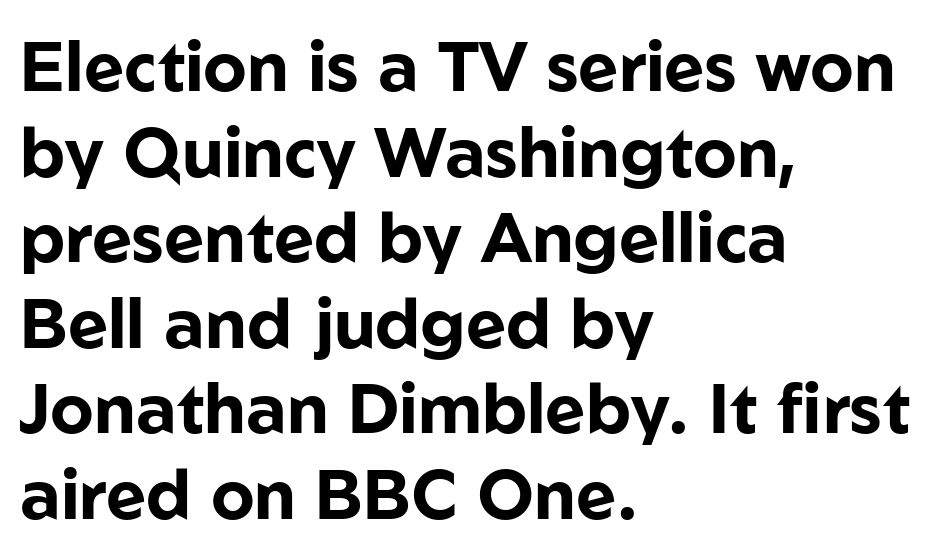
Q: Is the text bold? A: Yes.
Q: Is the text italic (slanted)? A: No, it is upright.
Q: Is the typeface a serif or a sans-serif typeface? A: Sans-serif.
Q: Is the text underlined? A: No.
Q: How is the paragraph aligned? A: Left-aligned.
Q: Is the spacing between letters normal or unusually wide? A: Normal.
Q: Width (condensed, normal, or wide)? A: Normal.
Q: Stroke contrast? A: Low.
Q: x-height? A: Medium.
Q: Monospaced? A: No.
